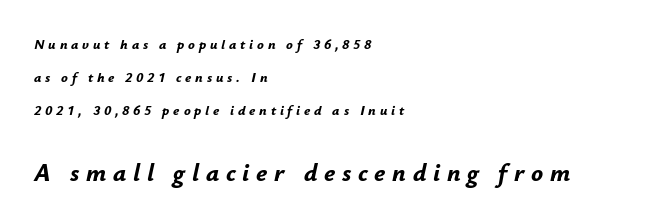
The image shows 25 px bold type, italic (leaning right); set left-aligned, loose line spacing (2.37x), unusually wide letter spacing (+0.27 em), not underlined; the second (bottom) block is 1.79x larger.
